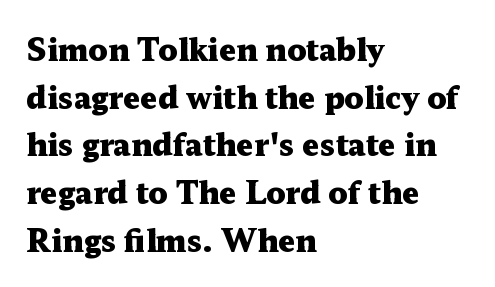
Q: Is the text bold? A: Yes.
Q: Is the text italic (slanted)? A: No, it is upright.
Q: Is the typeface a serif or a sans-serif typeface? A: Serif.
Q: Is the text underlined? A: No.
Q: How is the paragraph aligned? A: Left-aligned.
Q: Is the spacing between letters normal or unusually wide? A: Normal.
Q: Is the spacing between lines tight, normal or loose? A: Normal.
Q: Width (condensed, normal, or wide)? A: Wide.
Q: Stroke contrast? A: Medium.
Q: x-height? A: Medium.
Q: Monospaced? A: No.
